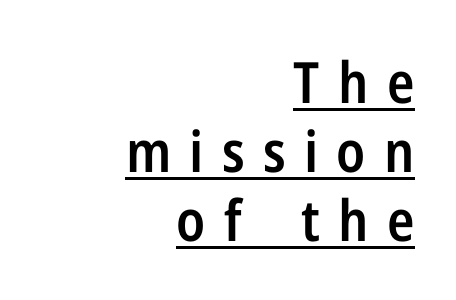
Q: Is the text bold? A: Semi-bold.
Q: Is the text italic (slanted)? A: No, it is upright.
Q: Is the typeface a serif or a sans-serif typeface? A: Sans-serif.
Q: Is the text underlined? A: Yes.
Q: How is the paragraph aligned? A: Right-aligned.
Q: Is the spacing between letters normal or unusually wide? A: Unusually wide.
Q: Width (condensed, normal, or wide)? A: Condensed.
Q: Stroke contrast? A: Low.
Q: x-height? A: Medium.
Q: Monospaced? A: No.
